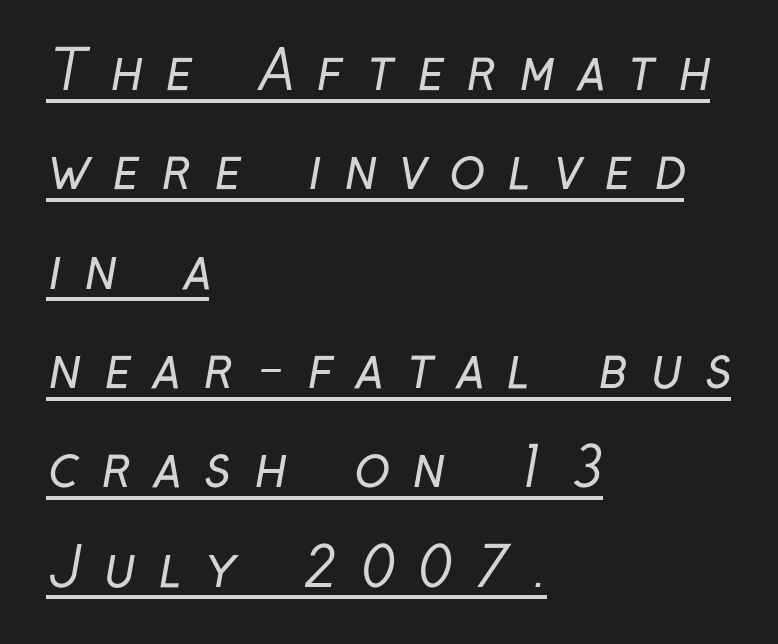
{"serif": "no", "bold": "no", "weight": "regular", "width": "condensed", "stroke_contrast": "low", "x_height": "medium", "monospaced": "no", "underline": "yes", "align": "left", "line_spacing_ratio": 1.84, "letter_spacing": "wide", "letter_spacing_em": 0.42, "glyph_px": 54}
